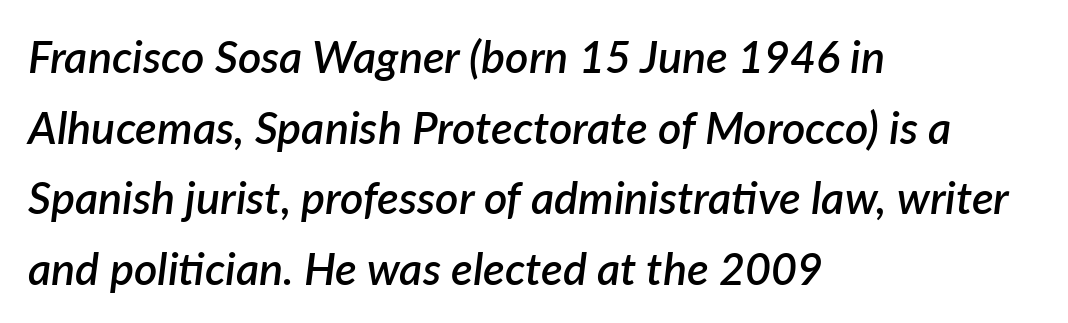
The image shows 45 px semibold type, italic (leaning right); set left-aligned, normal line spacing (1.57x), normal letter spacing, not underlined; low stroke contrast and a medium x-height.
